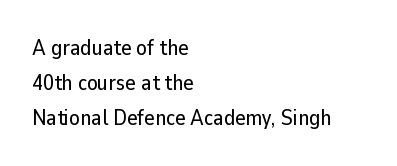
The image shows 22 px text type, upright; set left-aligned, normal line spacing (1.6x), normal letter spacing, not underlined.
